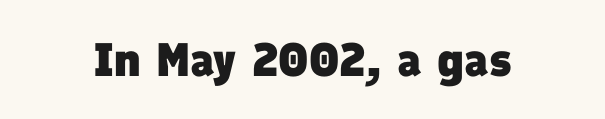
{"serif": "no", "bold": "yes", "weight": "heavy", "width": "normal", "stroke_contrast": "low", "x_height": "medium", "monospaced": "no", "underline": "no", "letter_spacing": "normal", "letter_spacing_em": 0.0, "glyph_px": 47}
